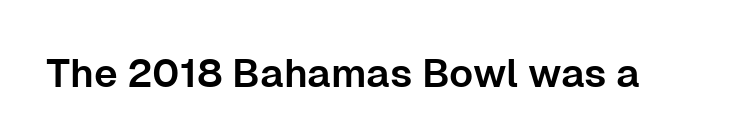
{"serif": "no", "italic": "no", "width": "normal", "stroke_contrast": "low", "x_height": "medium", "monospaced": "no", "underline": "no", "letter_spacing": "normal", "letter_spacing_em": 0.0, "glyph_px": 40}
